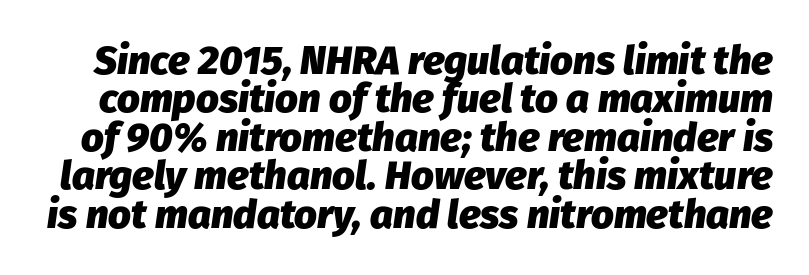
The type is set solid horizontally, with unmodified tracking. The font's italic variant was chosen for this text. The area under the type is left untouched. These lines carry a lot of weight — the face is fully bold. Think of a printed novel: that variable character pitch is what you see here. You could barely slide anything between these rows.
